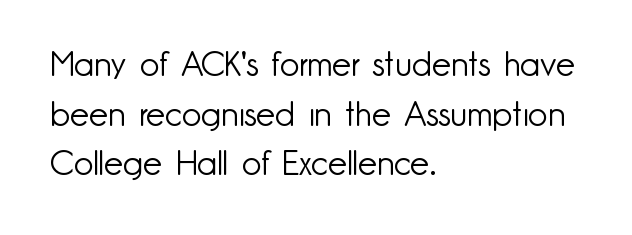
The gap between lines stays unmarked. The cut favours lightness, reaching ordinary text weight at its darkest. Nope, no serifs anywhere on these letters. All the whitespace from short lines collects on the right.
